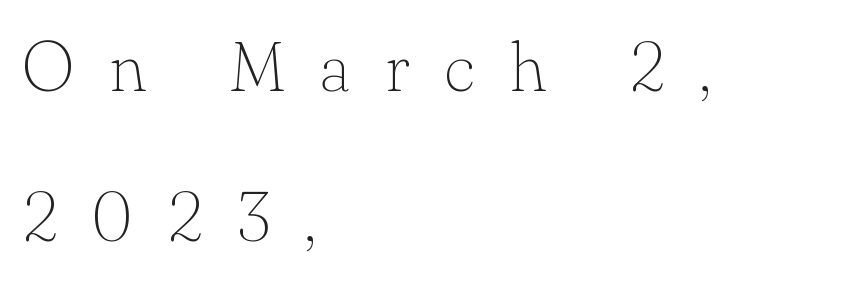
Q: Is the text bold? A: No.
Q: Is the text italic (slanted)? A: No, it is upright.
Q: Is the typeface a serif or a sans-serif typeface? A: Serif.
Q: Is the text underlined? A: No.
Q: How is the paragraph aligned? A: Left-aligned.
Q: Is the spacing between letters normal or unusually wide? A: Unusually wide.
Q: Is the spacing between lines tight, normal or loose? A: Loose.
Q: Width (condensed, normal, or wide)? A: Normal.
Q: Stroke contrast? A: Low.
Q: x-height? A: Small.
Q: Monospaced? A: No.
